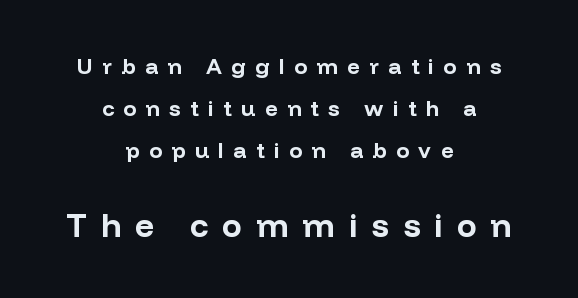
{"serif": "no", "italic": "no", "bold": "yes", "weight": "bold", "width": "normal", "stroke_contrast": "low", "x_height": "medium", "monospaced": "no", "underline": "no", "align": "center", "line_spacing": "loose", "line_spacing_ratio": 1.9, "letter_spacing": "wide", "letter_spacing_em": 0.43, "larger_block": "second", "size_ratio": 1.5, "glyph_px": 33}
